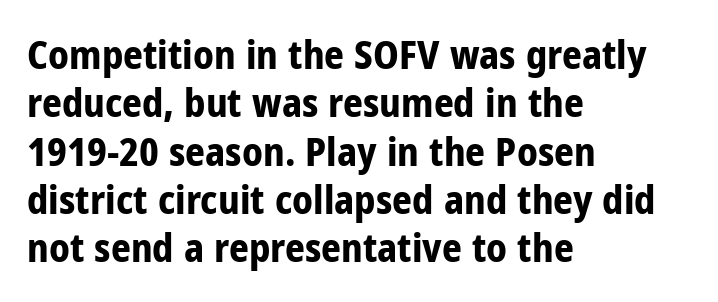
{"serif": "no", "italic": "no", "bold": "yes", "weight": "bold", "width": "condensed", "stroke_contrast": "low", "x_height": "medium", "monospaced": "no", "underline": "no", "align": "left", "line_spacing_ratio": 1.24, "letter_spacing": "normal", "letter_spacing_em": 0.0, "glyph_px": 39}
